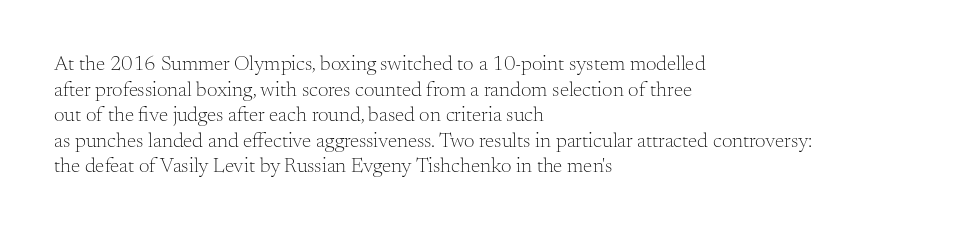
The image shows 21 px text type, upright; set left-aligned, line spacing 1.22x, normal letter spacing, not underlined.
